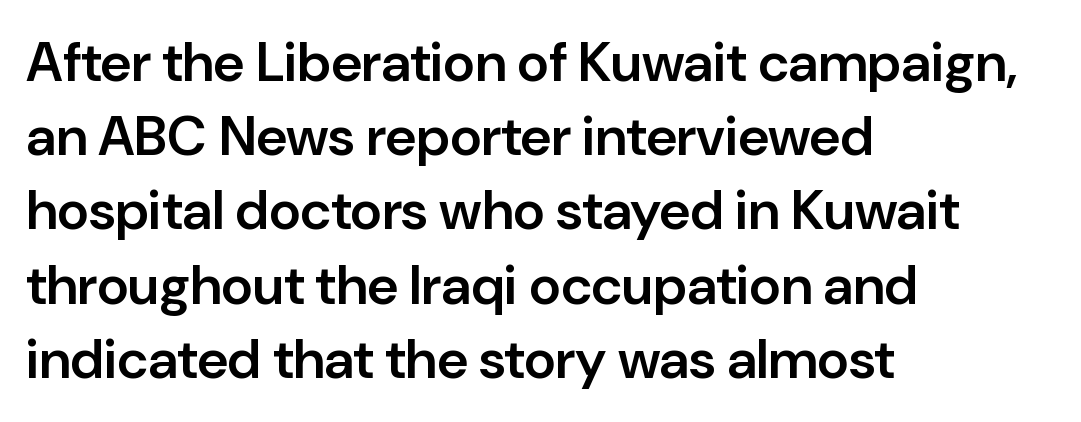
Honestly, there is no underline to notice here at all. The passage is arranged the way most books set body copy — flush left. Glyph-to-glyph distance matches everyday printed text. The rendering uses a moderate line-height, typical for paragraphs. Summary of weight: moderately heavy, a semibold. Grotesque or geometric, the face here clearly has no serifs.
